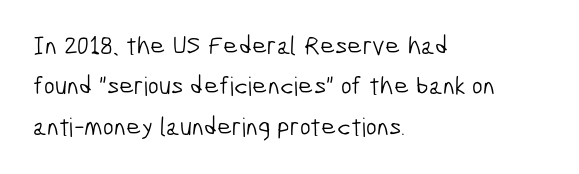
Beneath every word, the page is bare. Notice how descenders clear the ascenders below comfortably — that's standard leading. Reading down the block, your eye returns to a fixed left position each line. Think standard paragraph weight, or any step lighter than that. The tracking reads as untouched default to a designer's eye.
